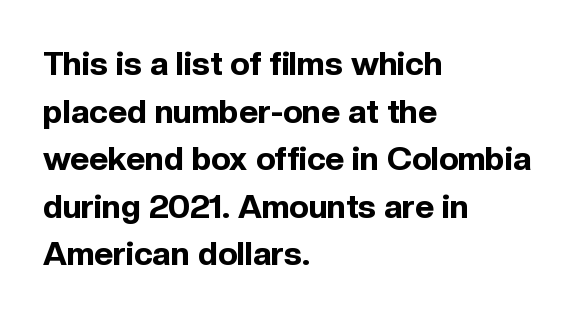
Letters rest on an invisible, unmarked baseline. Think of a printed novel: that variable character pitch is what you see here. Typesetter's note: full bold, strokes at maximum text heaviness. The text block is weighted toward the left margin, trailing off unevenly rightward. Font category for this specimen: sans-serif.
